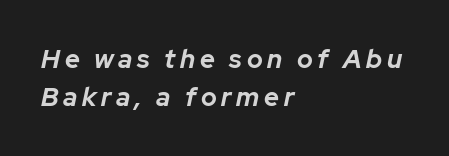
{"italic": "yes", "lean": "right", "slant_degrees": 12, "bold": "yes", "underline": "no", "align": "left", "line_spacing": "normal", "line_spacing_ratio": 1.48, "glyph_px": 26}
